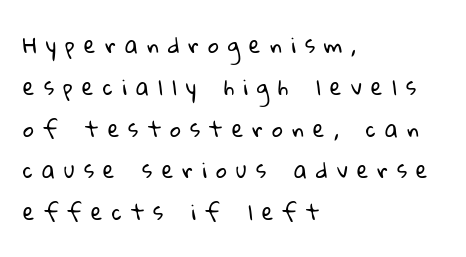
Q: Is the text bold? A: No.
Q: Is the text underlined? A: No.
Q: How is the paragraph aligned? A: Left-aligned.
Q: Is the spacing between letters normal or unusually wide? A: Unusually wide.
Q: Is the spacing between lines tight, normal or loose? A: Loose.
